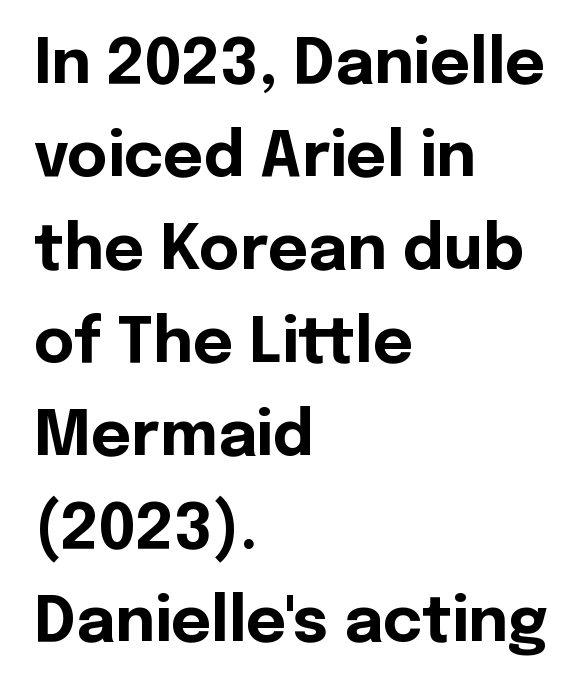
Q: Is the text bold? A: Yes.
Q: Is the text italic (slanted)? A: No, it is upright.
Q: Is the typeface a serif or a sans-serif typeface? A: Sans-serif.
Q: Is the text underlined? A: No.
Q: How is the paragraph aligned? A: Left-aligned.
Q: Is the spacing between letters normal or unusually wide? A: Normal.
Q: Is the spacing between lines tight, normal or loose? A: Normal.
Q: Width (condensed, normal, or wide)? A: Normal.
Q: x-height? A: Medium.
Q: Monospaced? A: No.
